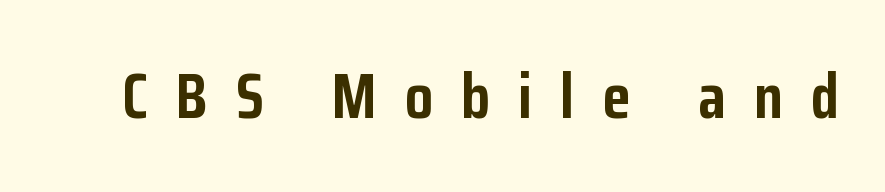
Q: Is the text bold? A: Yes.
Q: Is the text italic (slanted)? A: No, it is upright.
Q: Is the typeface a serif or a sans-serif typeface? A: Sans-serif.
Q: Is the text underlined? A: No.
Q: Is the spacing between letters normal or unusually wide? A: Unusually wide.
Q: Width (condensed, normal, or wide)? A: Condensed.
Q: Stroke contrast? A: Low.
Q: x-height? A: Medium.
Q: Monospaced? A: No.
